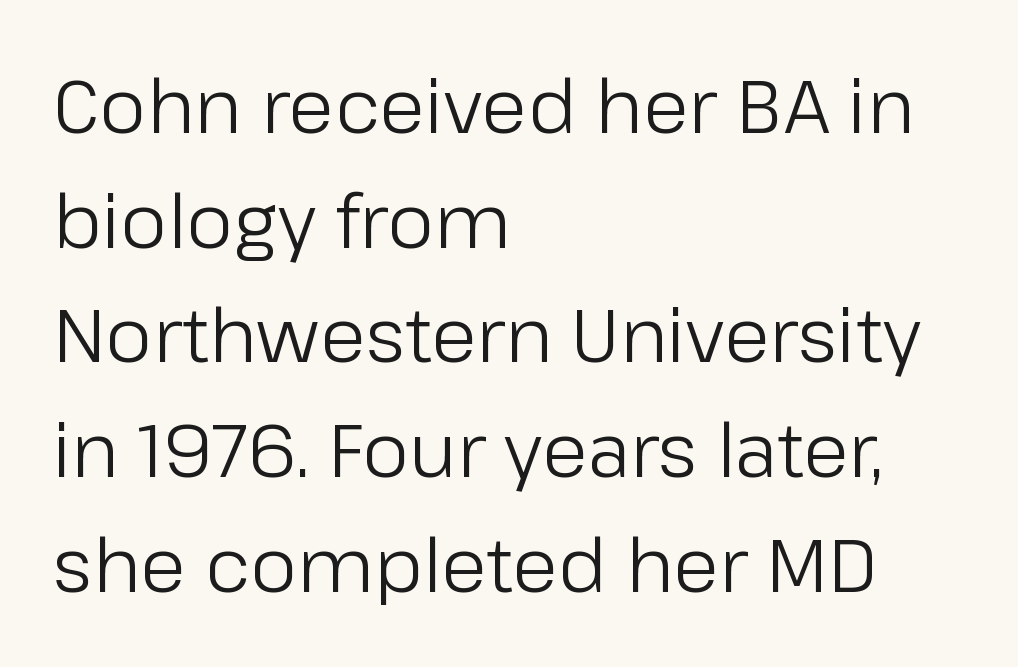
Q: Is the text bold? A: No.
Q: Is the text italic (slanted)? A: No, it is upright.
Q: Is the typeface a serif or a sans-serif typeface? A: Sans-serif.
Q: Is the text underlined? A: No.
Q: How is the paragraph aligned? A: Left-aligned.
Q: Is the spacing between letters normal or unusually wide? A: Normal.
Q: Is the spacing between lines tight, normal or loose? A: Normal.
Q: Width (condensed, normal, or wide)? A: Normal.
Q: Stroke contrast? A: Low.
Q: x-height? A: Medium.
Q: Monospaced? A: No.
